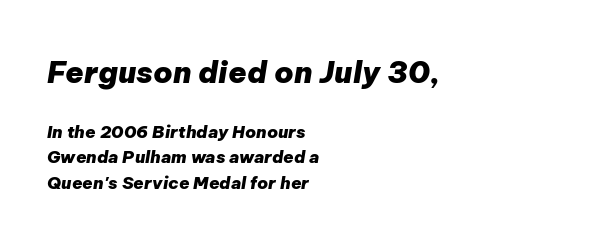
Q: Is the text bold? A: Yes.
Q: Is the text italic (slanted)? A: Yes, it leans right by about 9 degrees.
Q: Is the text underlined? A: No.
Q: How is the paragraph aligned? A: Left-aligned.
Q: Is the spacing between letters normal or unusually wide? A: Normal.
Q: Is the spacing between lines tight, normal or loose? A: Normal.
Q: Which block of text is set in a larger size, the first (top) or the second (bottom)? A: The first (top) one.
Q: Width (condensed, normal, or wide)? A: Normal.
Q: Stroke contrast? A: Low.
Q: x-height? A: Medium.
Q: Monospaced? A: No.
